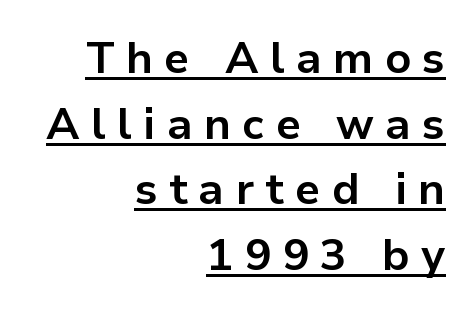
Q: Is the text bold? A: Yes.
Q: Is the text italic (slanted)? A: No, it is upright.
Q: Is the typeface a serif or a sans-serif typeface? A: Sans-serif.
Q: Is the text underlined? A: Yes.
Q: How is the paragraph aligned? A: Right-aligned.
Q: Is the spacing between letters normal or unusually wide? A: Unusually wide.
Q: Is the spacing between lines tight, normal or loose? A: Normal.
Q: Width (condensed, normal, or wide)? A: Normal.
Q: Stroke contrast? A: Low.
Q: x-height? A: Medium.
Q: Monospaced? A: No.
